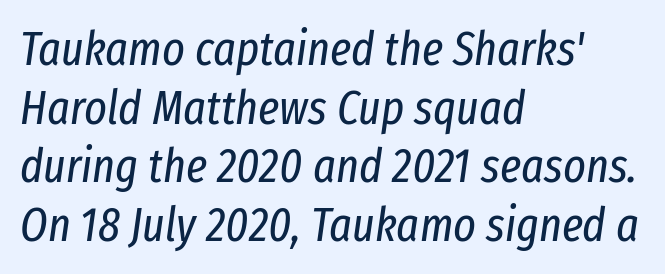
Italic: yes, the glyphs are oblique. Here the designer chose a conventional face with non-uniform glyph widths. Every row of glyphs begins at an identical x-position on the left. This rendering leaves character spacing at its baseline value. Anything drawn beneath the words? Only blank space. This is not heavy type; no bold has been used.
